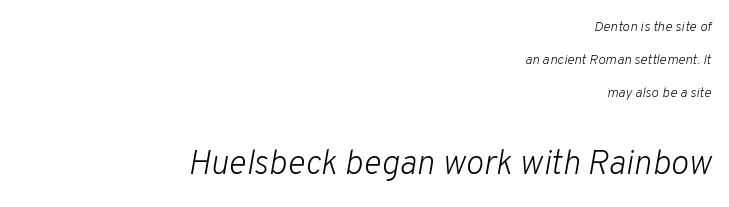
The image shows 34 px light type, italic (leaning right); set right-aligned, loose line spacing (2.34x), normal letter spacing, not underlined; the second (bottom) block is 2.43x larger; low stroke contrast and a medium x-height.
